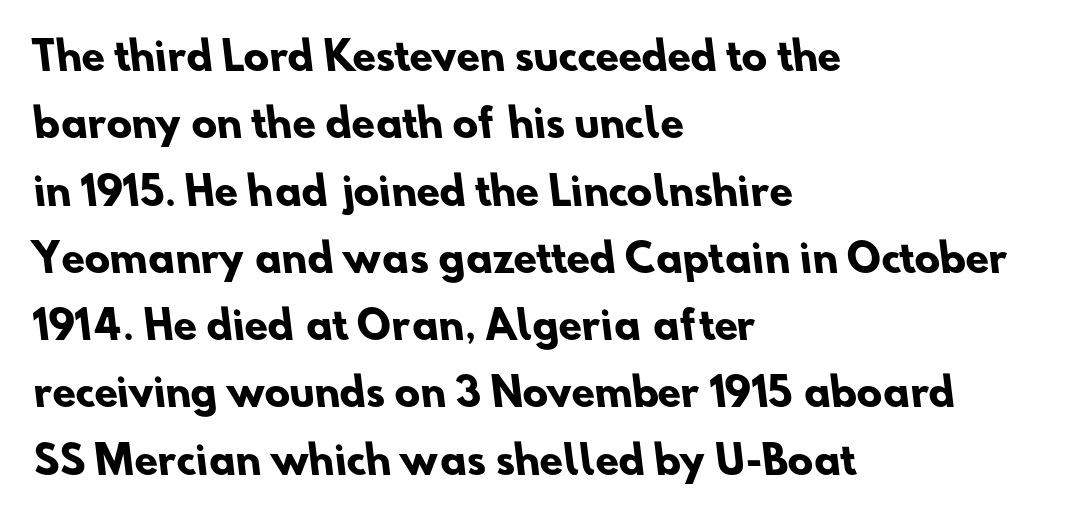
{"serif": "no", "bold": "yes", "weight": "heavy", "width": "normal", "stroke_contrast": "low", "x_height": "small", "monospaced": "no", "underline": "no", "align": "left", "line_spacing_ratio": 1.77, "letter_spacing": "normal", "letter_spacing_em": 0.0, "glyph_px": 38}
